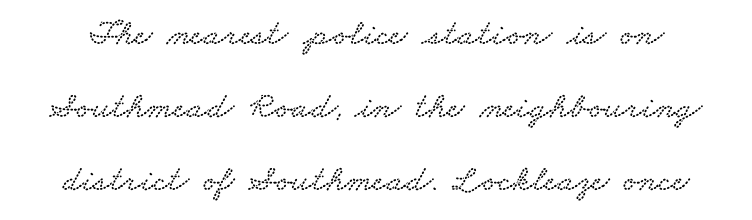
The image shows 37 px wide serif type; set loose line spacing (1.97x), normal letter spacing, not underlined; low stroke contrast and a small x-height.
